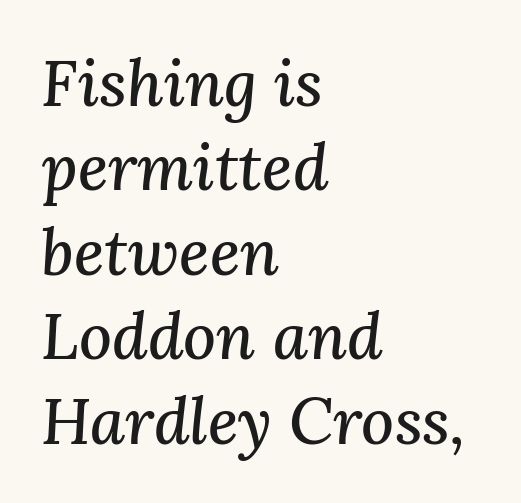
{"serif": "yes", "italic": "yes", "lean": "right", "slant_degrees": 3, "width": "normal", "stroke_contrast": "medium", "x_height": "medium", "monospaced": "no", "underline": "no", "align": "left", "line_spacing": "normal", "line_spacing_ratio": 1.32, "letter_spacing": "normal", "letter_spacing_em": 0.0, "glyph_px": 64}
